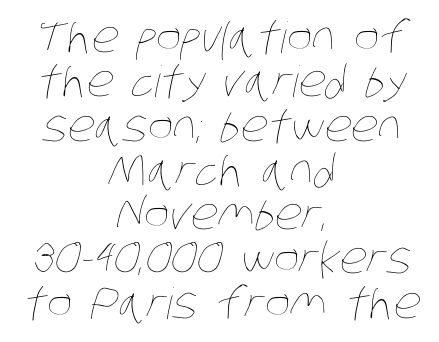
Students, observe: this is what under-led, compact text looks like. The rag falls on both sides of this text block equally. The weight would be labelled regular, book, light, or lighter still. Here the designer chose a conventional face with non-uniform glyph widths. Descenders are the only things crossing below the line. The letters sit at their default tracking, neither squeezed nor spread.
